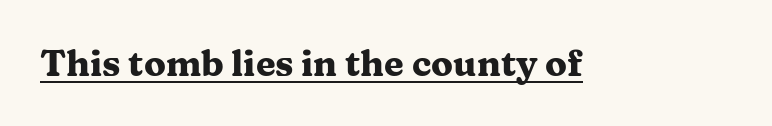
The typography opts for an upright posture over an oblique one. The face used here is seriffed, in the tradition of book romans. A dark, heavy texture on the line: the type is bold. The gaps between neighbouring characters are ordinary and unremarkable. Character widths vary here, with narrow letters taking less room than wide ones.
